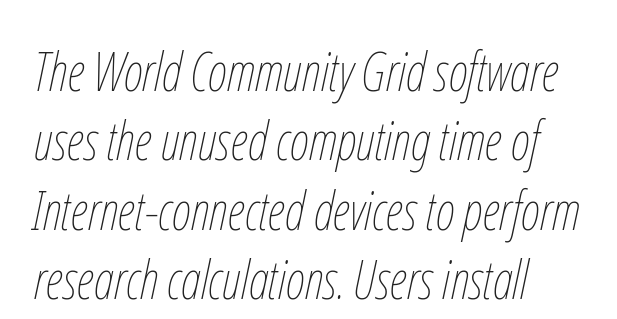
Q: Is the text bold? A: No.
Q: Is the text italic (slanted)? A: Yes, it leans right by about 12 degrees.
Q: Is the text underlined? A: No.
Q: How is the paragraph aligned? A: Left-aligned.
Q: Is the spacing between letters normal or unusually wide? A: Normal.
Q: Is the spacing between lines tight, normal or loose? A: Normal.
Q: Width (condensed, normal, or wide)? A: Condensed.
Q: Stroke contrast? A: Low.
Q: x-height? A: Medium.
Q: Monospaced? A: No.
